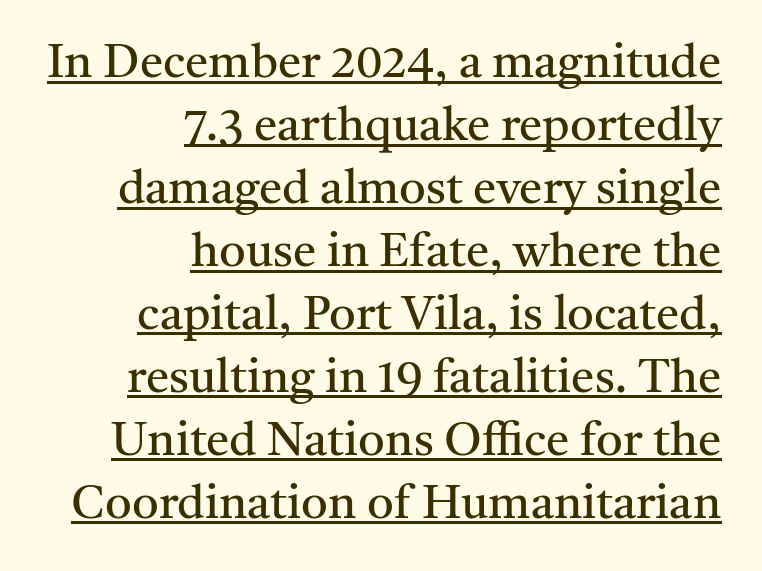
{"serif": "yes", "italic": "no", "bold": "no", "weight": "regular", "width": "normal", "stroke_contrast": "medium", "x_height": "medium", "monospaced": "no", "underline": "yes", "align": "right", "line_spacing": "normal", "line_spacing_ratio": 1.34, "letter_spacing": "normal", "letter_spacing_em": 0.0, "glyph_px": 47}
